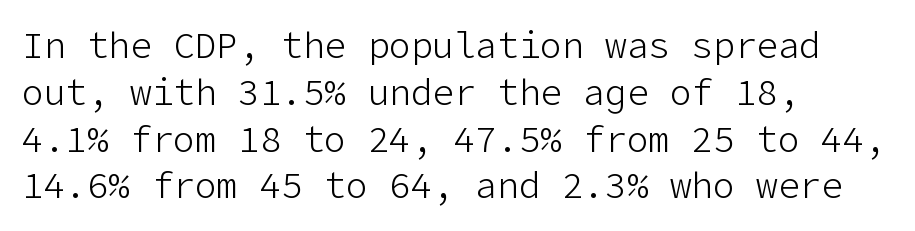
The image shows 36 px light sans-serif type, upright; set left-aligned, normal line spacing (1.3x), normal letter spacing, not underlined; low stroke contrast and a medium x-height.
